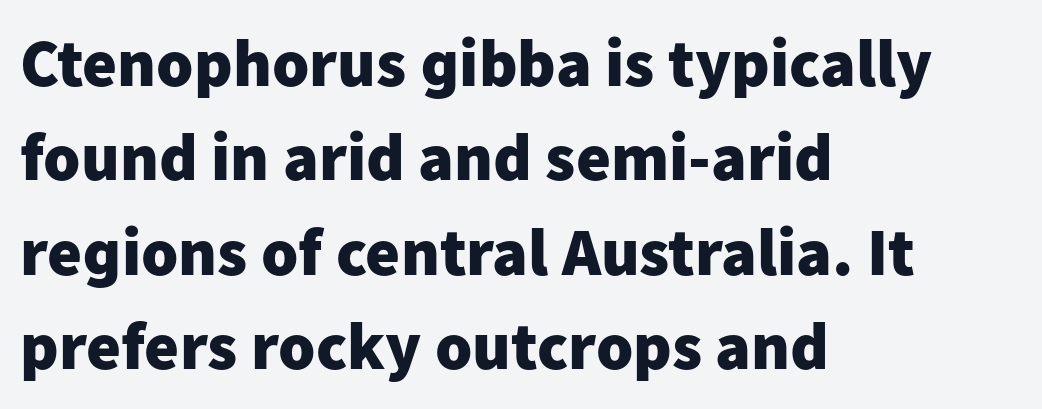
{"serif": "no", "italic": "no", "bold": "yes", "weight": "heavy", "width": "normal", "stroke_contrast": "low", "x_height": "medium", "monospaced": "no", "underline": "no", "align": "left", "line_spacing": "normal", "line_spacing_ratio": 1.41, "letter_spacing": "normal", "letter_spacing_em": 0.0, "glyph_px": 67}
